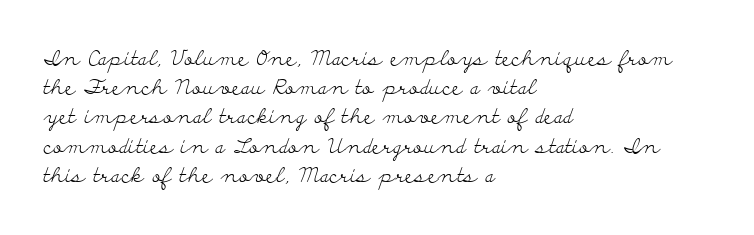
Tracking here is standard; glyphs follow each other at the usual distance. Heft: none added — not bold. These lines are set flush left with a ragged right edge. Has an underline been added? It has not.
